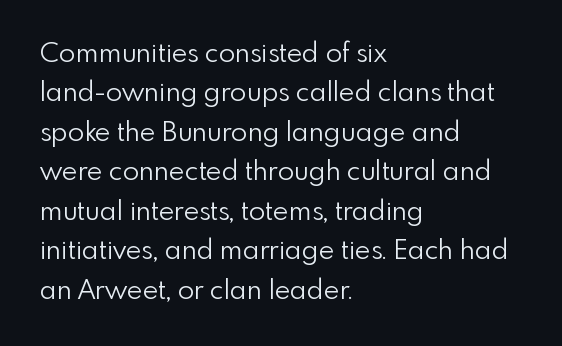
{"italic": "no", "bold": "no", "underline": "no", "align": "left", "line_spacing": "normal", "line_spacing_ratio": 1.46, "letter_spacing": "normal", "letter_spacing_em": 0.0, "glyph_px": 27}
